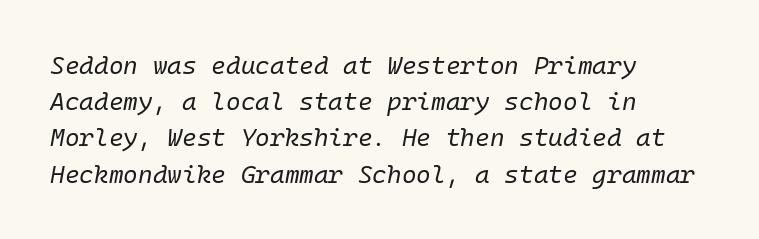
Q: Is the text bold? A: No.
Q: Is the text italic (slanted)? A: Yes, it leans right by about 10 degrees.
Q: Is the text underlined? A: No.
Q: How is the paragraph aligned? A: Left-aligned.
Q: Is the spacing between letters normal or unusually wide? A: Normal.
Q: Is the spacing between lines tight, normal or loose? A: Normal.
